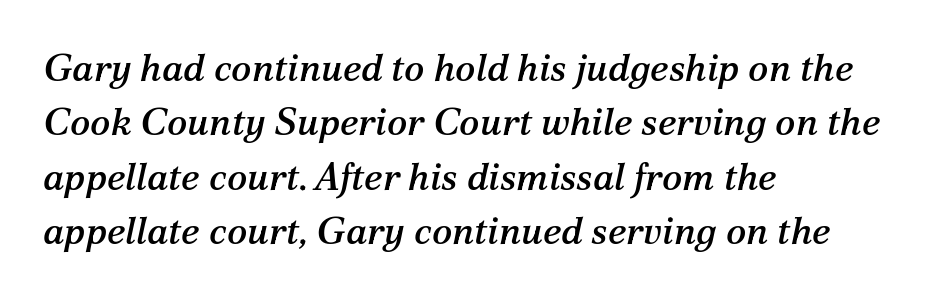
{"serif": "yes", "italic": "yes", "lean": "right", "slant_degrees": 12, "width": "normal", "stroke_contrast": "medium", "x_height": "medium", "monospaced": "no", "underline": "no", "align": "left", "line_spacing": "normal", "line_spacing_ratio": 1.43, "letter_spacing": "normal", "letter_spacing_em": 0.0, "glyph_px": 38}
